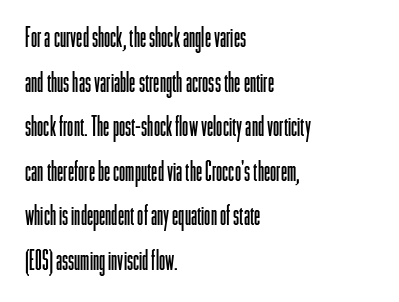
Each row of text sits above clean, open space. The rendering uses natural spacing where letterforms have individual widths. This sample uses plain, unmodified letter spacing. It's the straight-up-and-down kind of type.
